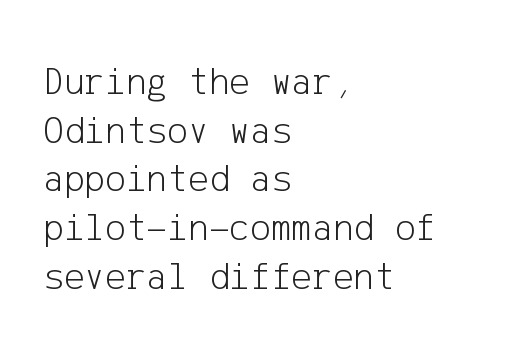
Clear beneath every line of the passage. Caption: face not bold, strokes unweighted. No feet cap the strokes, marking this as sans-serif type. In CSS terms this would be text-align: left.
